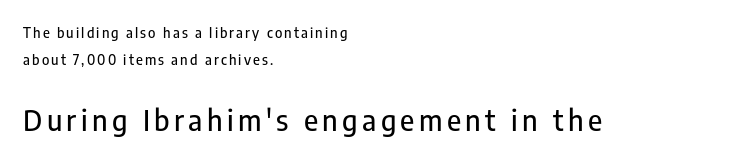
The image shows 29 px condensed sans-serif type, upright; set left-aligned, loose line spacing (1.96x), not underlined; the second (bottom) block is 2.07x larger; low stroke contrast and a medium x-height.
